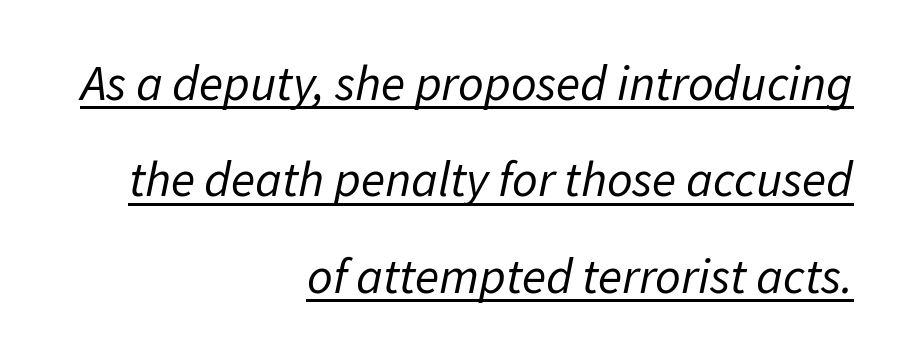
Q: Is the text bold? A: No.
Q: Is the text italic (slanted)? A: Yes, it leans right by about 11 degrees.
Q: Is the text underlined? A: Yes.
Q: How is the paragraph aligned? A: Right-aligned.
Q: Is the spacing between letters normal or unusually wide? A: Normal.
Q: Is the spacing between lines tight, normal or loose? A: Loose.
Q: Width (condensed, normal, or wide)? A: Normal.
Q: Stroke contrast? A: Low.
Q: x-height? A: Medium.
Q: Monospaced? A: No.
